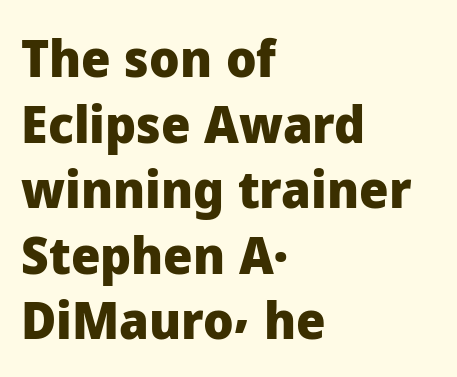
Q: Is the text bold? A: Yes.
Q: Is the text italic (slanted)? A: No, it is upright.
Q: Is the typeface a serif or a sans-serif typeface? A: Sans-serif.
Q: Is the text underlined? A: No.
Q: How is the paragraph aligned? A: Left-aligned.
Q: Is the spacing between letters normal or unusually wide? A: Normal.
Q: Is the spacing between lines tight, normal or loose? A: Normal.
Q: Width (condensed, normal, or wide)? A: Normal.
Q: Stroke contrast? A: Low.
Q: x-height? A: Medium.
Q: Monospaced? A: No.
